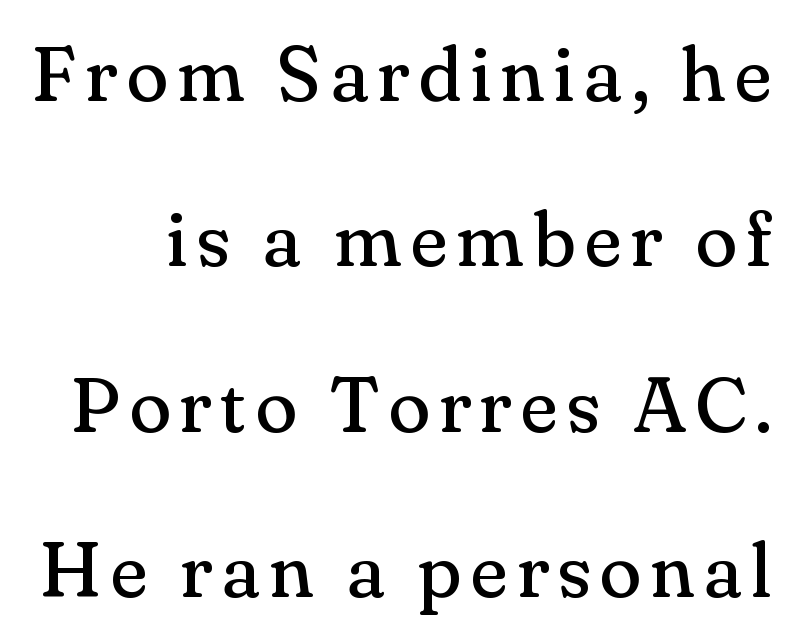
Q: Is the text bold? A: No.
Q: Is the text italic (slanted)? A: No, it is upright.
Q: Is the typeface a serif or a sans-serif typeface? A: Serif.
Q: Is the text underlined? A: No.
Q: Is the spacing between lines tight, normal or loose? A: Loose.
Q: Width (condensed, normal, or wide)? A: Normal.
Q: Stroke contrast? A: Medium.
Q: x-height? A: Small.
Q: Monospaced? A: No.
